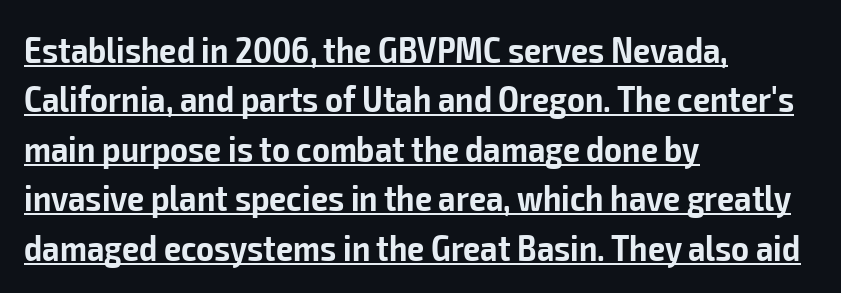
The image shows 38 px semibold, condensed sans-serif type, upright; set left-aligned, normal line spacing (1.3x), normal letter spacing, underlined; low stroke contrast and a medium x-height.
